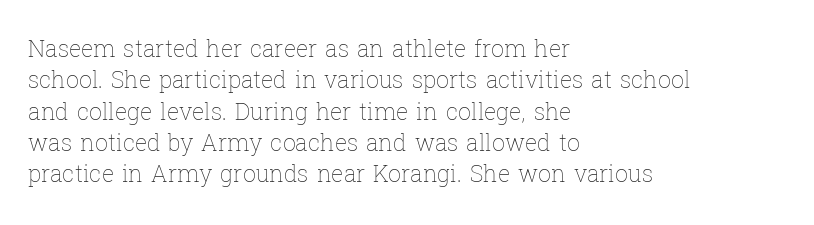
{"italic": "no", "bold": "no", "underline": "no", "align": "left", "line_spacing": "normal", "line_spacing_ratio": 1.36, "letter_spacing": "normal", "letter_spacing_em": 0.0, "glyph_px": 23}
